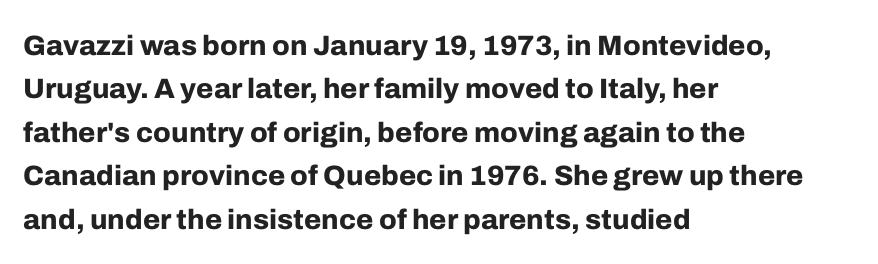
The image shows 28 px bold sans-serif type, upright; set left-aligned, normal line spacing (1.55x), normal letter spacing, not underlined; low stroke contrast and a medium x-height.
